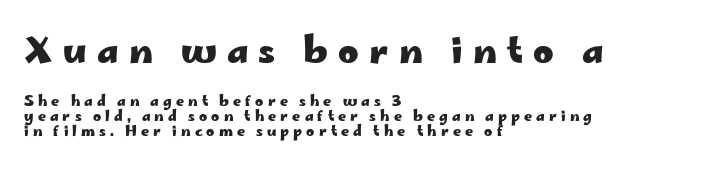
Q: Is the text bold? A: Yes.
Q: Is the text italic (slanted)? A: No, it is upright.
Q: Is the typeface a serif or a sans-serif typeface? A: Sans-serif.
Q: Is the text underlined? A: No.
Q: How is the paragraph aligned? A: Left-aligned.
Q: Is the spacing between letters normal or unusually wide? A: Unusually wide.
Q: Is the spacing between lines tight, normal or loose? A: Tight.
Q: Which block of text is set in a larger size, the first (top) or the second (bottom)? A: The first (top) one.
Q: Width (condensed, normal, or wide)? A: Wide.
Q: Stroke contrast? A: Low.
Q: x-height? A: Small.
Q: Monospaced? A: No.
